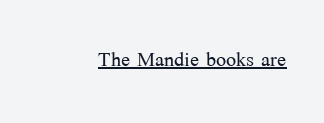
The image shows 27 px text type, upright; set normal letter spacing, underlined.
